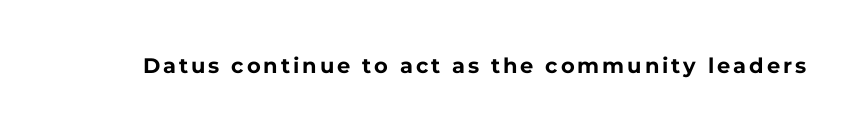
{"italic": "no", "bold": "yes", "underline": "no", "glyph_px": 21}
